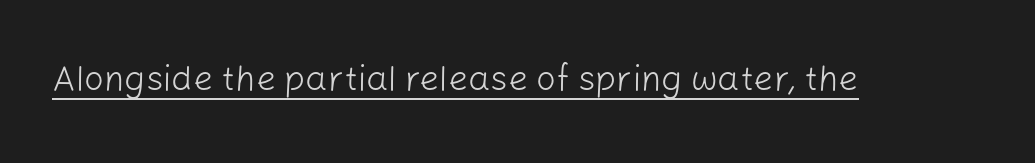
Q: Is the text bold? A: No.
Q: Is the text italic (slanted)? A: No, it is upright.
Q: Is the typeface a serif or a sans-serif typeface? A: Sans-serif.
Q: Is the text underlined? A: Yes.
Q: Is the spacing between letters normal or unusually wide? A: Normal.
Q: Width (condensed, normal, or wide)? A: Normal.
Q: Stroke contrast? A: Low.
Q: x-height? A: Medium.
Q: Monospaced? A: No.
